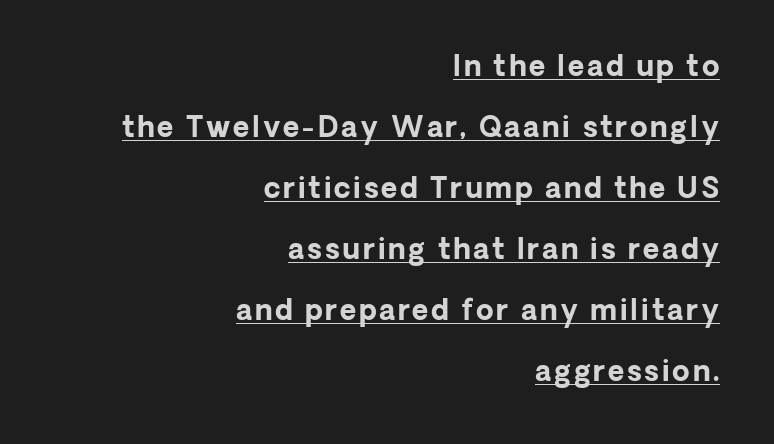
The sample's only ornament is a line tracing under the words. The passage shown is typed in a proportional face where columns would drift. Line spacing here is loose. Reading down the block, your eye finds every line finishing at a fixed right position. Every stem runs plumb, perpendicular to the baseline.
